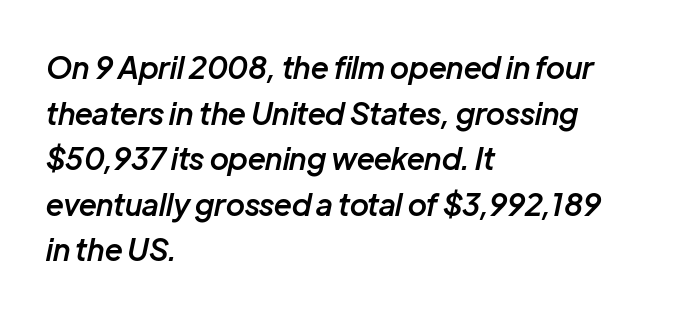
{"italic": "yes", "lean": "right", "slant_degrees": 12, "bold": "semi", "weight": "semibold", "width": "normal", "stroke_contrast": "low", "x_height": "medium", "monospaced": "no", "underline": "no", "align": "left", "line_spacing": "normal", "line_spacing_ratio": 1.52, "letter_spacing": "normal", "letter_spacing_em": 0.0, "glyph_px": 30}
